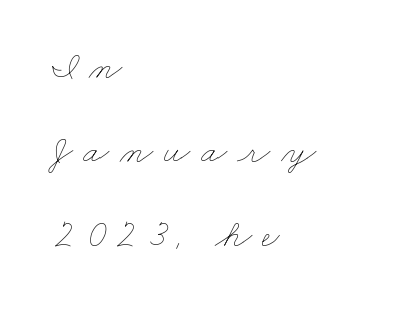
Horizontal bands of white between lines are thick stripes. Weight: in the light-to-regular range. Left-aligned paragraph, ragged on the right. This sample has the flowing, uneven cadence of proportional lettering. The type is letterspaced generously, with wide tracking.
